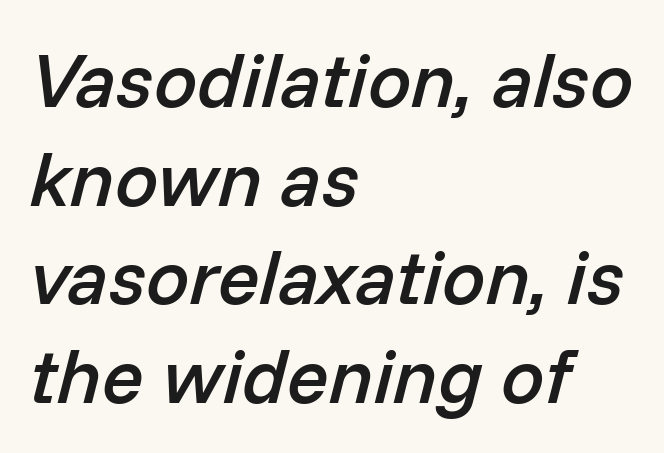
The image shows 77 px semibold type, italic (leaning right); set left-aligned, normal line spacing (1.28x), normal letter spacing, not underlined; low stroke contrast and a medium x-height.
